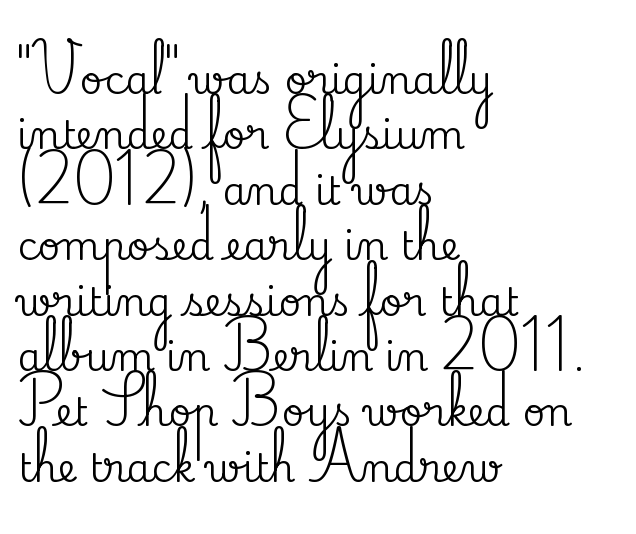
The image shows 39 px serif type, upright; set left-aligned, normal line spacing (1.42x), normal letter spacing, not underlined; medium stroke contrast and a small x-height.
